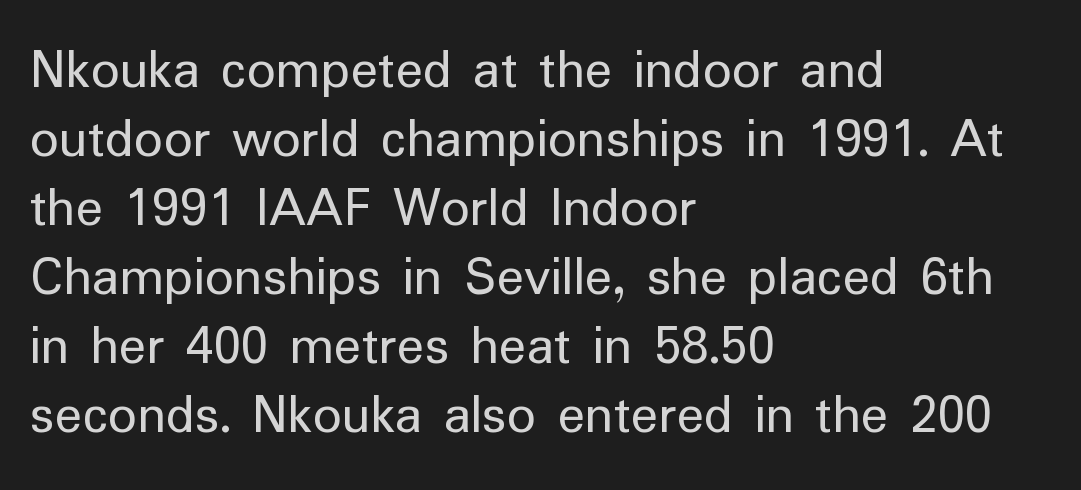
Q: Is the text bold? A: No.
Q: Is the text italic (slanted)? A: No, it is upright.
Q: Is the typeface a serif or a sans-serif typeface? A: Sans-serif.
Q: Is the text underlined? A: No.
Q: How is the paragraph aligned? A: Left-aligned.
Q: Is the spacing between letters normal or unusually wide? A: Normal.
Q: Width (condensed, normal, or wide)? A: Normal.
Q: Stroke contrast? A: Low.
Q: x-height? A: Medium.
Q: Monospaced? A: No.
